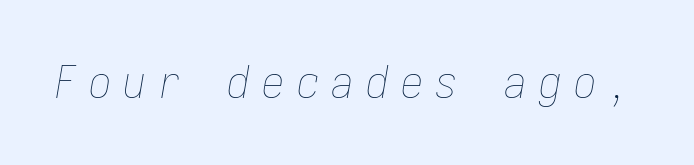
Designer's note — italics engaged. Look at the tracking — it's clearly loosened, letters drifting apart. Type without underlining. The weight would be labelled regular, book, light, or lighter still.
